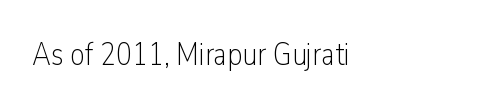
The rendering shows plain stroke endings on the letterforms — a sans-serif design. When letters stand straight like this, we call the style roman or upright. One-word summary of the alignment: left. Descenders hang freely into open space. The typesetting does not lean heavy: it is not bold. The letters sit at their default tracking, neither squeezed nor spread.
